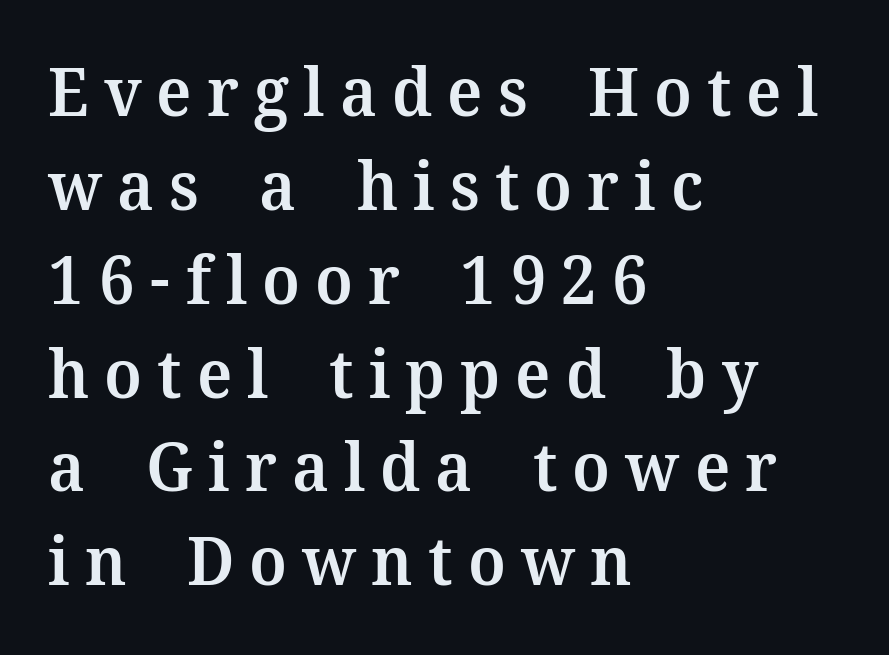
Q: Is the text bold? A: Semi-bold.
Q: Is the text italic (slanted)? A: No, it is upright.
Q: Is the typeface a serif or a sans-serif typeface? A: Serif.
Q: Is the text underlined? A: No.
Q: How is the paragraph aligned? A: Left-aligned.
Q: Is the spacing between letters normal or unusually wide? A: Unusually wide.
Q: Is the spacing between lines tight, normal or loose? A: Normal.
Q: Width (condensed, normal, or wide)? A: Normal.
Q: Stroke contrast? A: Medium.
Q: x-height? A: Medium.
Q: Monospaced? A: No.
